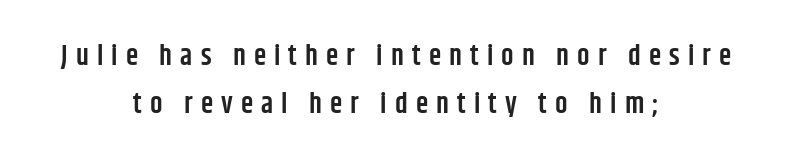
The image shows 28 px semibold, condensed sans-serif type, upright; set centered, line spacing 1.73x, unusually wide letter spacing (+0.29 em), not underlined; low stroke contrast and a large x-height.
